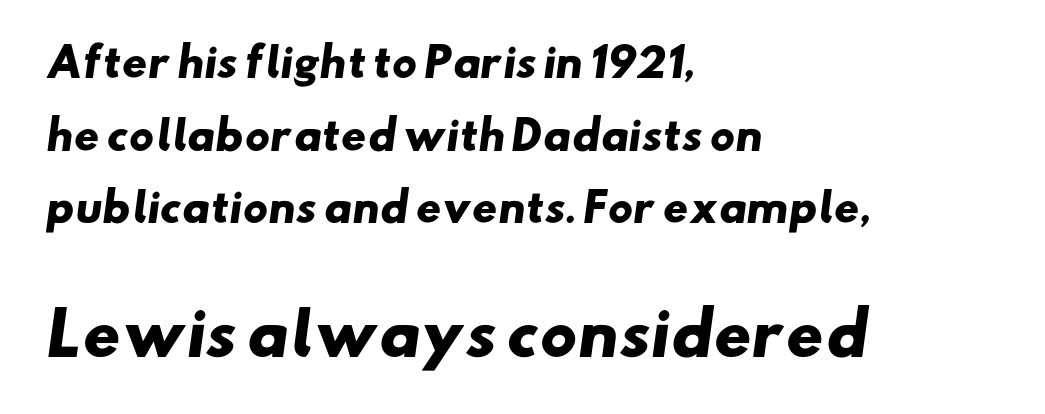
{"serif": "no", "bold": "yes", "weight": "heavy", "width": "wide", "stroke_contrast": "low", "x_height": "small", "monospaced": "no", "underline": "no", "align": "left", "line_spacing_ratio": 1.86, "letter_spacing": "normal", "letter_spacing_em": 0.0, "larger_block": "second", "size_ratio": 1.49, "glyph_px": 58}
